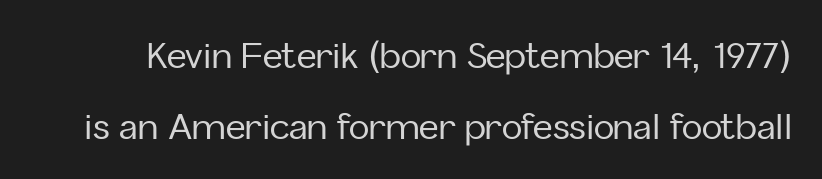
Between one letter and the next there's only the usual sliver of space. Style check: upright. Do the characters align in a grid? No, the font is proportional. Decoration check: the copy has no underline. This sample uses a sans-serif face.
